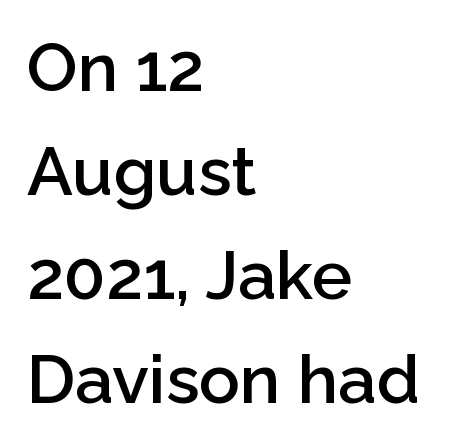
Q: Is the text bold? A: Semi-bold.
Q: Is the text italic (slanted)? A: No, it is upright.
Q: Is the typeface a serif or a sans-serif typeface? A: Sans-serif.
Q: Is the text underlined? A: No.
Q: How is the paragraph aligned? A: Left-aligned.
Q: Is the spacing between letters normal or unusually wide? A: Normal.
Q: Is the spacing between lines tight, normal or loose? A: Normal.
Q: Width (condensed, normal, or wide)? A: Normal.
Q: Stroke contrast? A: Low.
Q: x-height? A: Medium.
Q: Monospaced? A: No.
